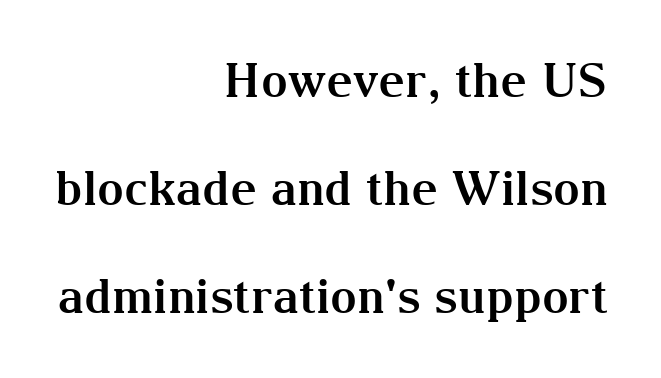
Note: serifs present on the glyphs. Does the weight exceed regular? Yes, all the way to bold. Has an underline been added? It has not. Teacher's note: observe the even right margin — that is flush-right alignment.
